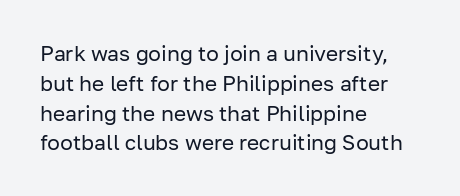
Q: Is the text bold? A: No.
Q: Is the text italic (slanted)? A: No, it is upright.
Q: Is the text underlined? A: No.
Q: How is the paragraph aligned? A: Left-aligned.
Q: Is the spacing between letters normal or unusually wide? A: Normal.
Q: Is the spacing between lines tight, normal or loose? A: Normal.
